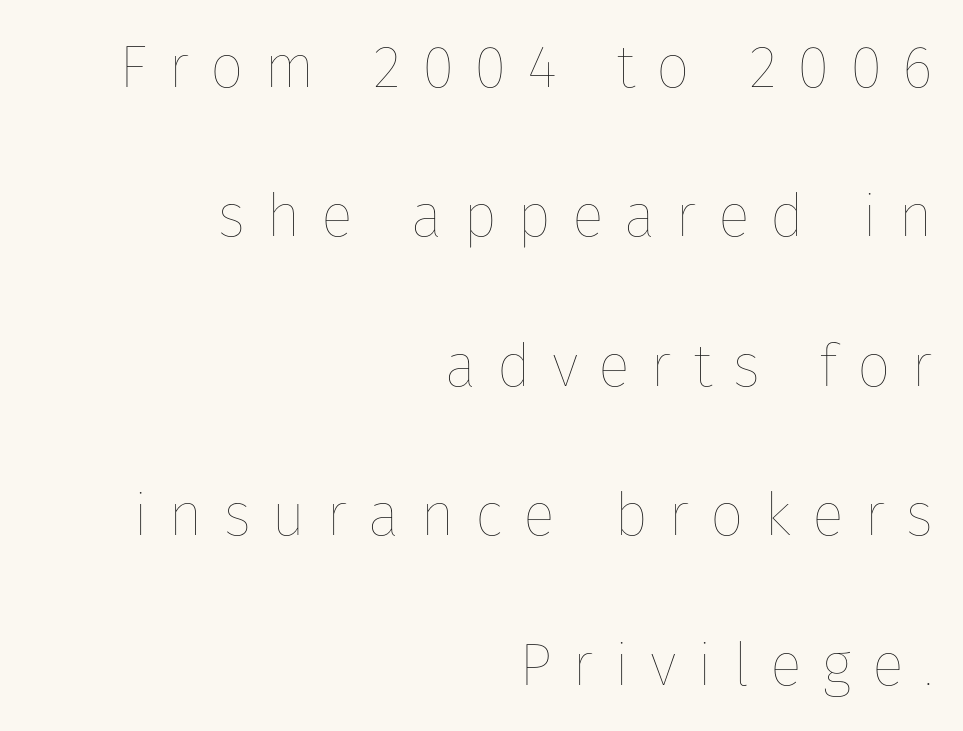
Q: Is the text bold? A: No.
Q: Is the text italic (slanted)? A: No, it is upright.
Q: Is the text underlined? A: No.
Q: How is the paragraph aligned? A: Right-aligned.
Q: Is the spacing between letters normal or unusually wide? A: Unusually wide.
Q: Is the spacing between lines tight, normal or loose? A: Loose.
Q: Width (condensed, normal, or wide)? A: Normal.
Q: Stroke contrast? A: Low.
Q: x-height? A: Medium.
Q: Monospaced? A: No.
